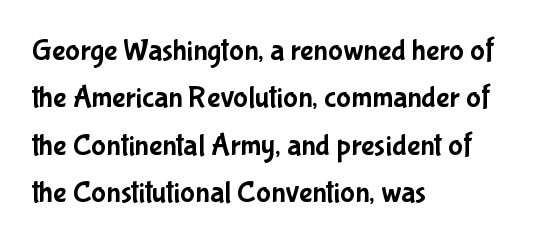
The image shows 31 px condensed sans-serif type, upright; set left-aligned, normal line spacing (1.53x), normal letter spacing, not underlined; low stroke contrast and a medium x-height.
